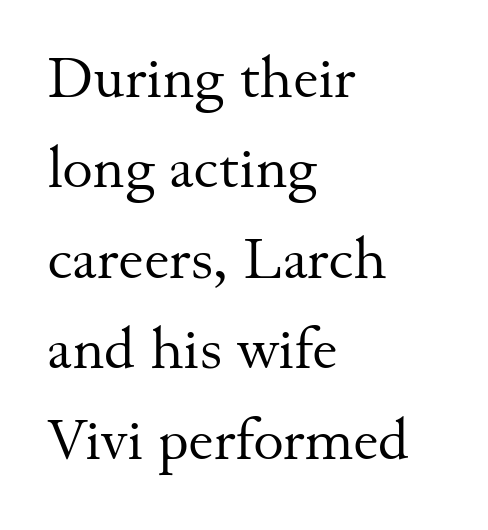
Q: Is the text bold? A: No.
Q: Is the text italic (slanted)? A: No, it is upright.
Q: Is the typeface a serif or a sans-serif typeface? A: Serif.
Q: Is the text underlined? A: No.
Q: How is the paragraph aligned? A: Left-aligned.
Q: Is the spacing between letters normal or unusually wide? A: Normal.
Q: Is the spacing between lines tight, normal or loose? A: Normal.
Q: Width (condensed, normal, or wide)? A: Normal.
Q: Stroke contrast? A: Medium.
Q: x-height? A: Small.
Q: Monospaced? A: No.
